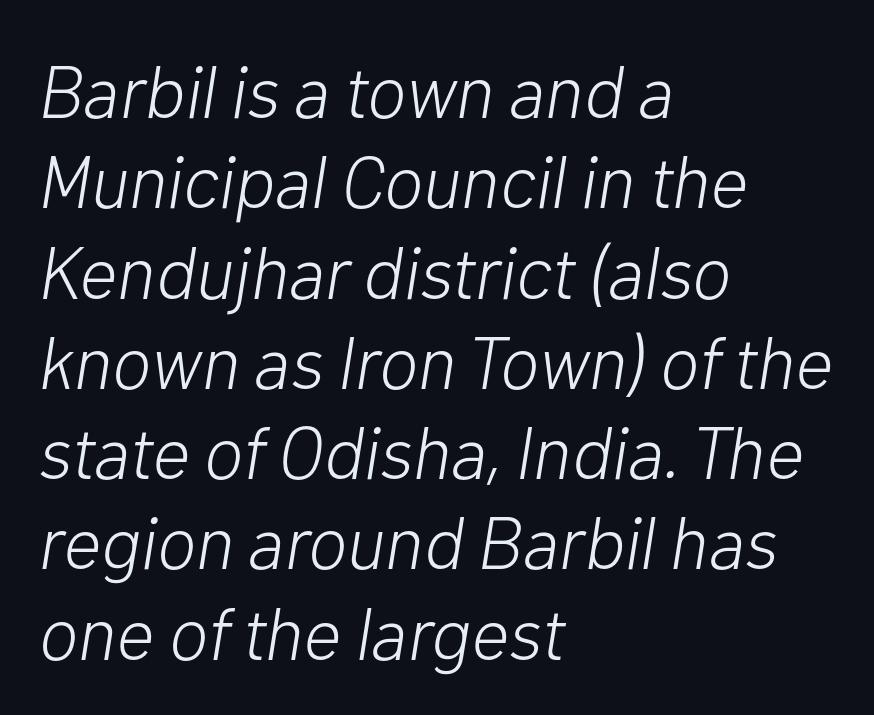
{"italic": "yes", "lean": "right", "slant_degrees": 10, "bold": "no", "weight": "light", "width": "normal", "stroke_contrast": "low", "x_height": "medium", "monospaced": "no", "underline": "no", "align": "left", "line_spacing_ratio": 1.22, "letter_spacing": "normal", "letter_spacing_em": 0.0, "glyph_px": 74}
